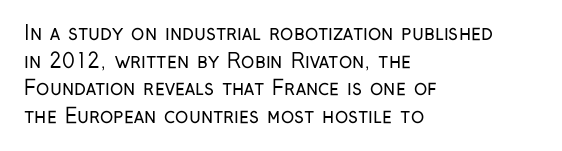
This rendering leaves character spacing at its baseline value. These lines stack with their left ends in a neat column. Reading down the column, the eye jumps a familiar distance to each next line. Stroke mass is kept to a normal reading level or below. Unlike italic type, these characters show no tilt at all. No word sits above an underline.
